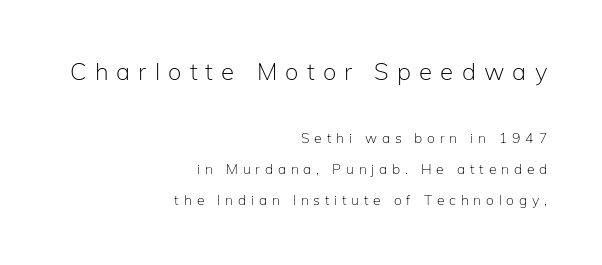
Each line ends at the same right margin while the left side varies. Substantial extra tracking has been applied to these lines. Has an underline been added? It has not. Is the lower block the larger one? No — the upper block carries the bigger type. Posture: vertical. This block would shrink considerably if given ordinary leading; it's expanded now.
